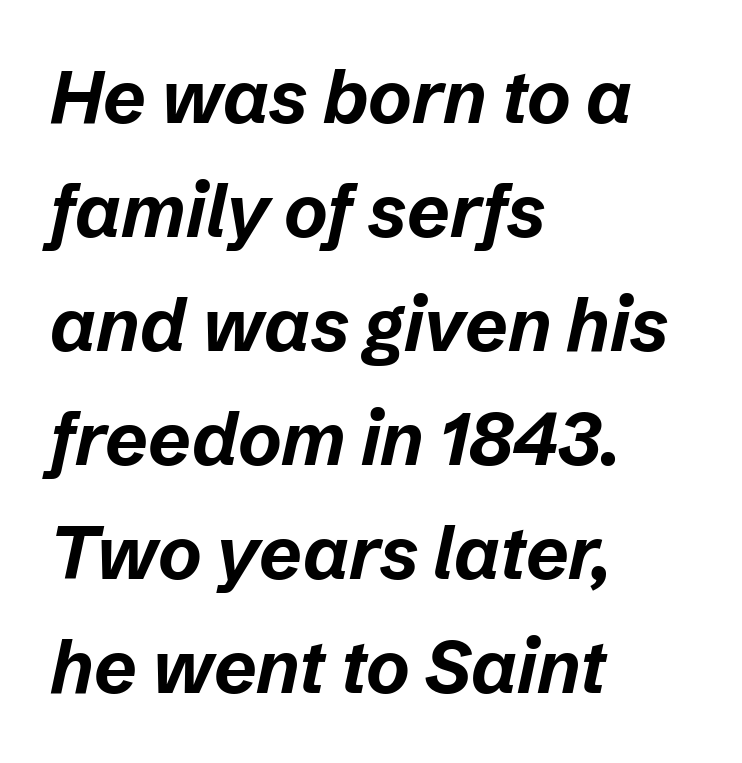
{"italic": "yes", "lean": "right", "slant_degrees": 12, "bold": "yes", "weight": "bold", "width": "normal", "stroke_contrast": "low", "x_height": "medium", "monospaced": "no", "underline": "no", "align": "left", "line_spacing": "normal", "line_spacing_ratio": 1.54, "letter_spacing": "normal", "letter_spacing_em": 0.0, "glyph_px": 74}
